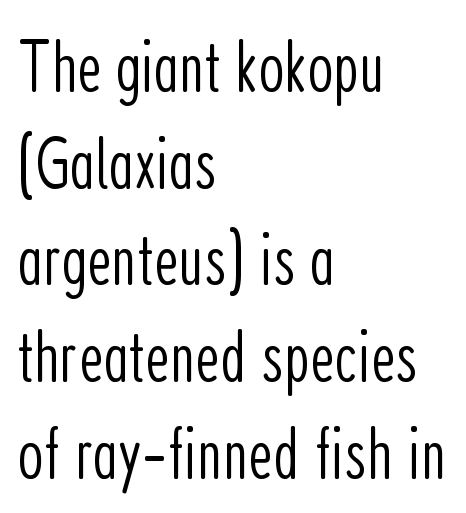
Q: Is the text bold? A: No.
Q: Is the text italic (slanted)? A: No, it is upright.
Q: Is the typeface a serif or a sans-serif typeface? A: Sans-serif.
Q: Is the text underlined? A: No.
Q: How is the paragraph aligned? A: Left-aligned.
Q: Is the spacing between letters normal or unusually wide? A: Normal.
Q: Is the spacing between lines tight, normal or loose? A: Normal.
Q: Width (condensed, normal, or wide)? A: Condensed.
Q: Stroke contrast? A: Low.
Q: x-height? A: Medium.
Q: Monospaced? A: No.
